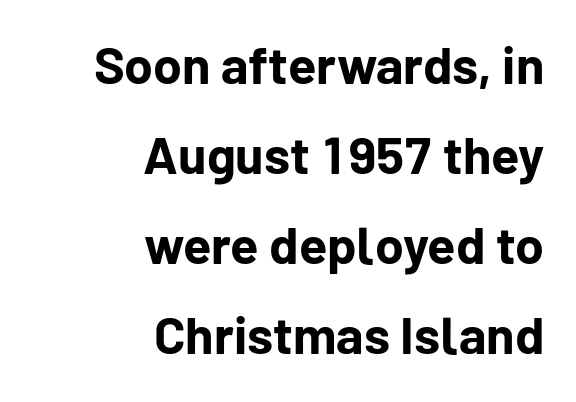
The image shows 52 px bold sans-serif type, upright; set right-aligned, line spacing 1.73x, normal letter spacing, not underlined; low stroke contrast and a medium x-height.
